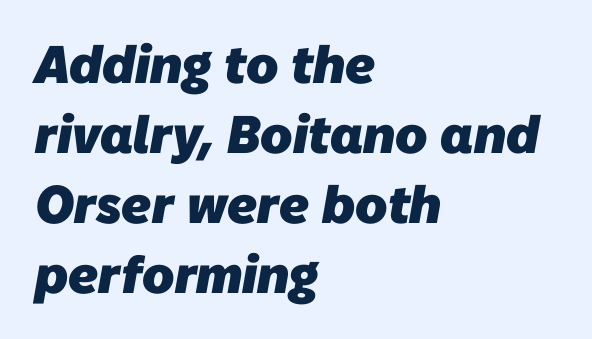
The image shows 53 px heavy sans-serif type; set left-aligned, normal line spacing (1.32x), normal letter spacing, not underlined; low stroke contrast and a medium x-height.
